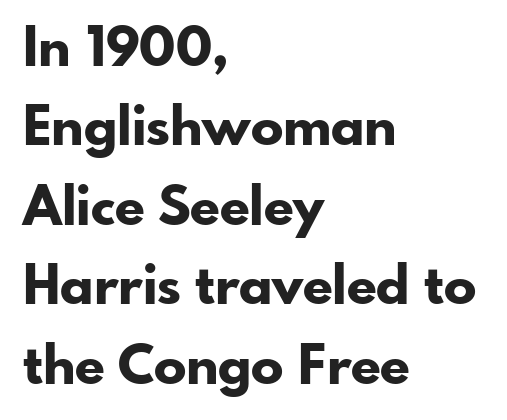
The image shows 54 px bold sans-serif type, upright; set left-aligned, normal line spacing (1.47x), normal letter spacing, not underlined; low stroke contrast and a small x-height.
